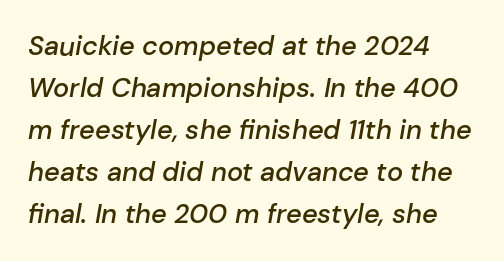
The image shows 27 px text type, italic (leaning right); set left-aligned, normal line spacing (1.56x), normal letter spacing, not underlined.
